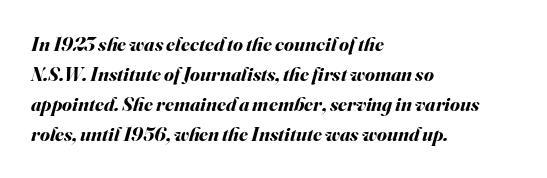
{"italic": "yes", "lean": "right", "slant_degrees": 16, "bold": "yes", "underline": "no", "align": "left", "line_spacing": "normal", "line_spacing_ratio": 1.5, "letter_spacing": "normal", "letter_spacing_em": 0.0, "glyph_px": 20}
